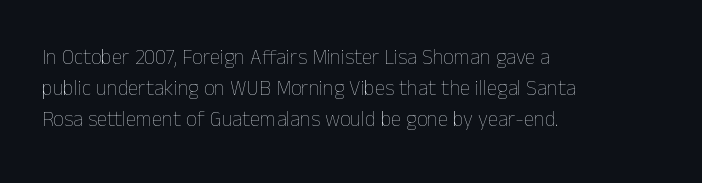
No chunkiness to these letters — they're not bold. The area under the type is left untouched. This rendering uses left alignment, leaving the right contour irregular. The font's upright variant was chosen for this text. Compared with typical body copy, the letter spacing here is the same.
